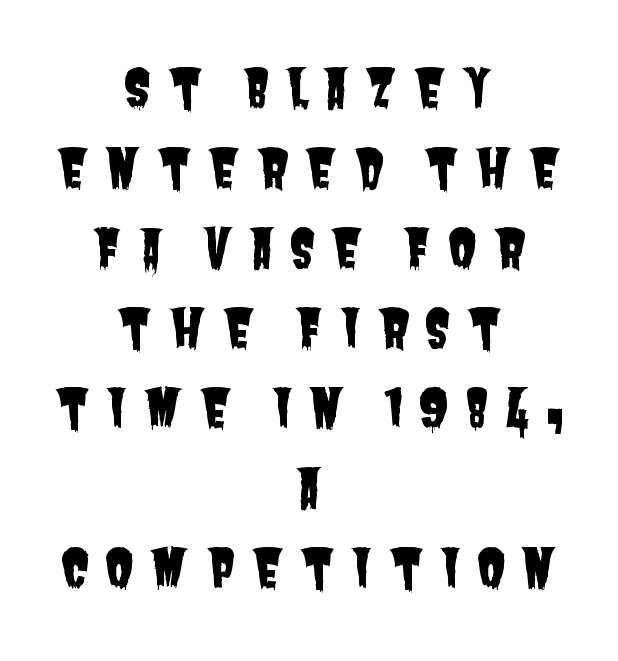
{"serif": "no", "width": "condensed", "stroke_contrast": "low", "x_height": "large", "monospaced": "no", "underline": "no", "align": "center", "line_spacing": "normal", "line_spacing_ratio": 1.51, "letter_spacing": "wide", "letter_spacing_em": 0.29, "glyph_px": 53}
